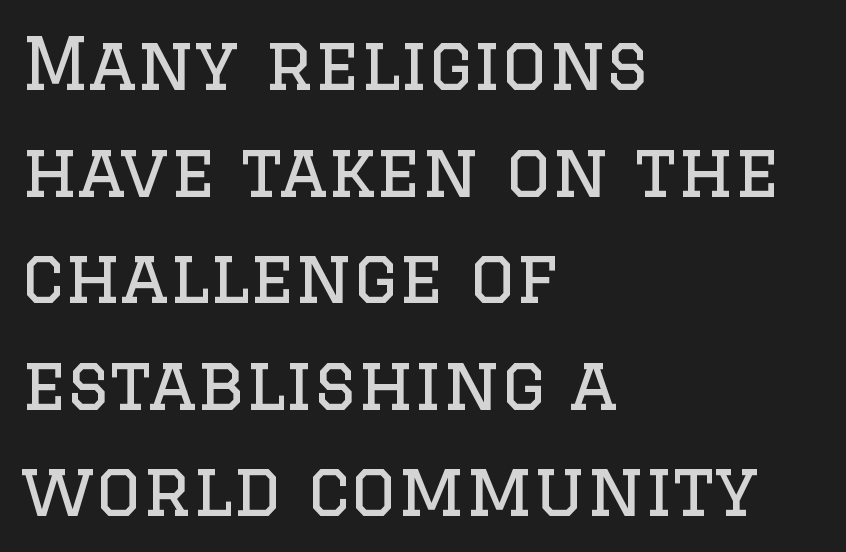
The image shows 72 px regular-weight serif type, upright; set left-aligned, normal line spacing (1.48x), normal letter spacing, not underlined; low stroke contrast and a large x-height.
